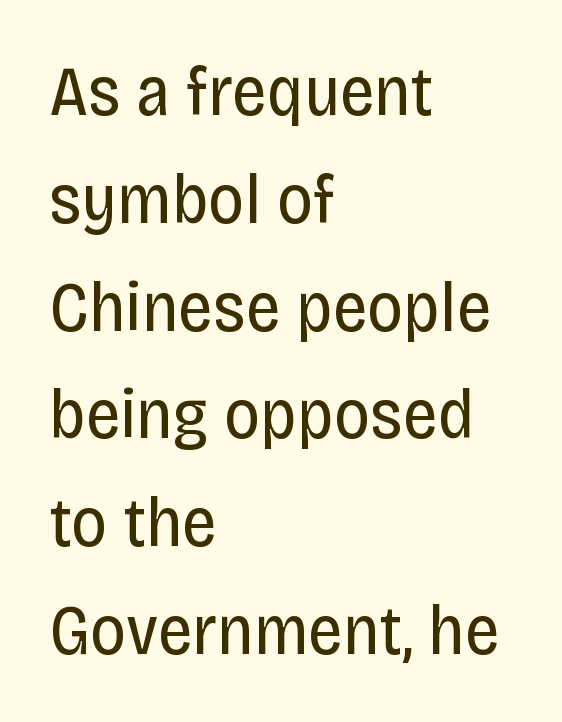
Each new line begins a customary step beneath the previous one. Italic: no, the glyphs are upright roman. Observe the ordinary spacing: letters are neighbours, not strangers. The glyphs are unaccompanied by any horizontal stroke below them. The passage is arranged the way most books set body copy — flush left.
